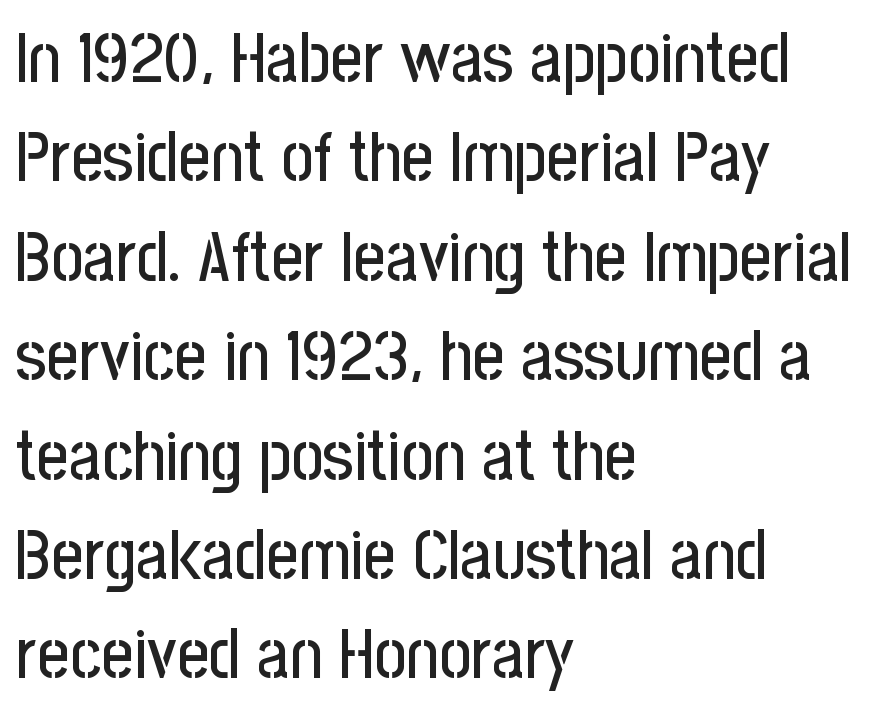
{"serif": "no", "italic": "no", "width": "condensed", "stroke_contrast": "low", "x_height": "medium", "monospaced": "no", "underline": "no", "align": "left", "line_spacing": "normal", "line_spacing_ratio": 1.42, "letter_spacing": "normal", "letter_spacing_em": 0.0, "glyph_px": 70}
